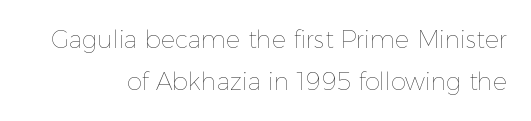
The image shows 24 px text type, upright; set line spacing 1.73x, normal letter spacing, not underlined.
